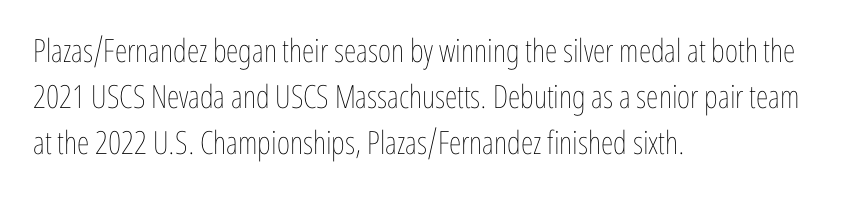
The image shows 32 px thin, condensed type, upright; set left-aligned, normal line spacing (1.43x), normal letter spacing, not underlined; low stroke contrast and a medium x-height.
